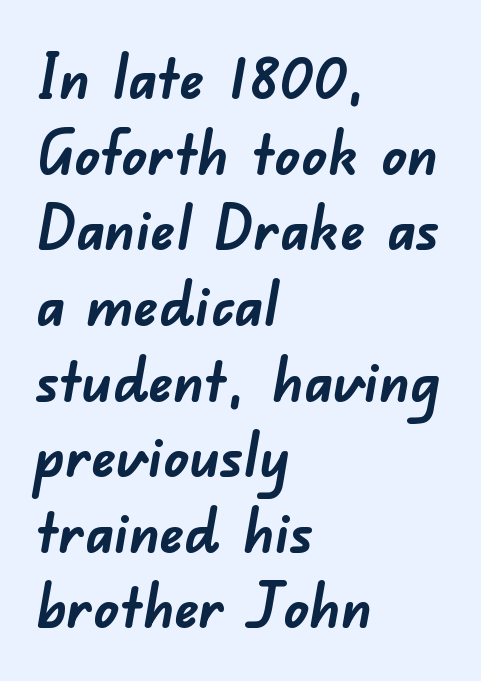
The rendering anchors every line to the left-hand side. Has an underline been added? It has not. Character widths vary here, with narrow letters taking less room than wide ones. No extra tracking has been applied to these lines. Is this a sans? Yes — the strokes have no serifs.
